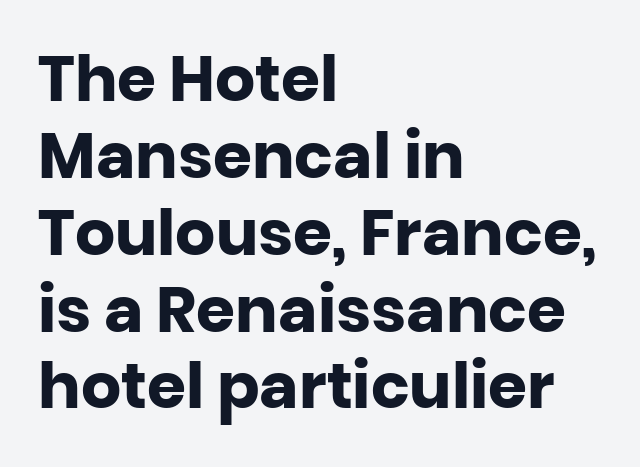
Q: Is the text bold? A: Yes.
Q: Is the text italic (slanted)? A: No, it is upright.
Q: Is the typeface a serif or a sans-serif typeface? A: Sans-serif.
Q: Is the text underlined? A: No.
Q: How is the paragraph aligned? A: Left-aligned.
Q: Is the spacing between letters normal or unusually wide? A: Normal.
Q: Width (condensed, normal, or wide)? A: Normal.
Q: Stroke contrast? A: Low.
Q: x-height? A: Large.
Q: Monospaced? A: No.
